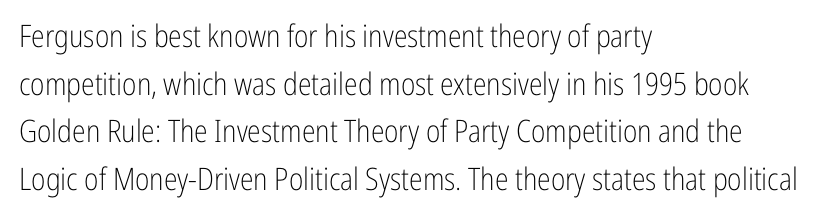
Q: Is the text bold? A: No.
Q: Is the text italic (slanted)? A: No, it is upright.
Q: Is the typeface a serif or a sans-serif typeface? A: Sans-serif.
Q: Is the text underlined? A: No.
Q: How is the paragraph aligned? A: Left-aligned.
Q: Is the spacing between letters normal or unusually wide? A: Normal.
Q: Is the spacing between lines tight, normal or loose? A: Normal.
Q: Width (condensed, normal, or wide)? A: Condensed.
Q: Stroke contrast? A: Low.
Q: x-height? A: Medium.
Q: Monospaced? A: No.
